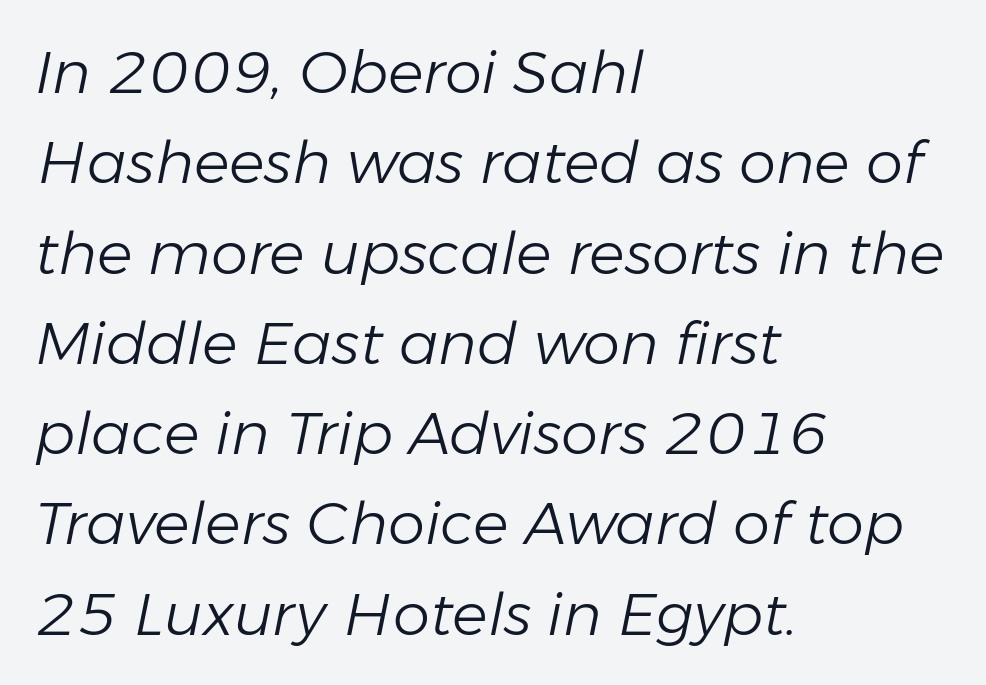
Q: Is the text bold? A: No.
Q: Is the text italic (slanted)? A: Yes, it leans right by about 11 degrees.
Q: Is the text underlined? A: No.
Q: How is the paragraph aligned? A: Left-aligned.
Q: Is the spacing between letters normal or unusually wide? A: Normal.
Q: Is the spacing between lines tight, normal or loose? A: Normal.
Q: Width (condensed, normal, or wide)? A: Normal.
Q: Stroke contrast? A: Low.
Q: x-height? A: Medium.
Q: Monospaced? A: No.
